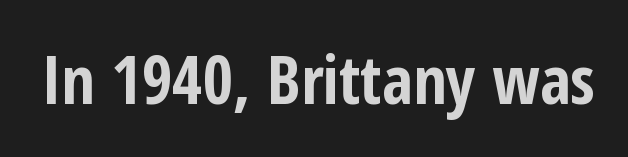
The glyphs are unaccompanied by any horizontal stroke below them. Standard letterfit; no display-style spreading of the glyphs. Plenty of ink on the page — the face is bold. These lines are rendered in a variable-pitch font.
